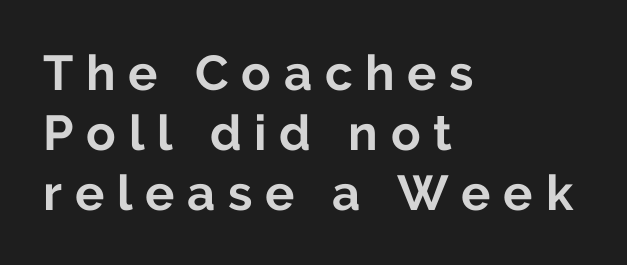
Q: Is the text bold? A: Yes.
Q: Is the text italic (slanted)? A: No, it is upright.
Q: Is the typeface a serif or a sans-serif typeface? A: Sans-serif.
Q: Is the text underlined? A: No.
Q: How is the paragraph aligned? A: Left-aligned.
Q: Is the spacing between letters normal or unusually wide? A: Unusually wide.
Q: Width (condensed, normal, or wide)? A: Normal.
Q: Stroke contrast? A: Low.
Q: x-height? A: Medium.
Q: Monospaced? A: No.
